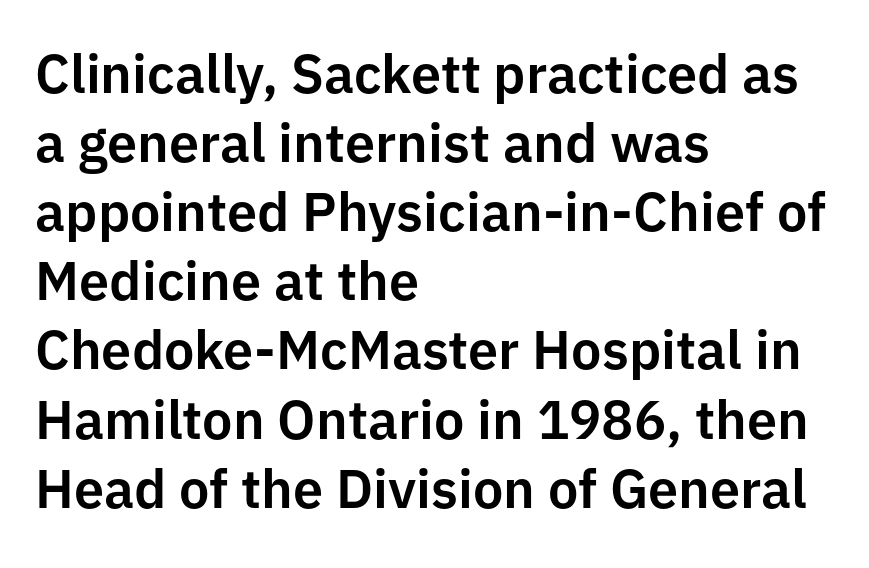
{"serif": "no", "italic": "no", "width": "normal", "stroke_contrast": "low", "x_height": "medium", "monospaced": "no", "underline": "no", "align": "left", "line_spacing": "normal", "line_spacing_ratio": 1.28, "letter_spacing": "normal", "letter_spacing_em": 0.0, "glyph_px": 54}
